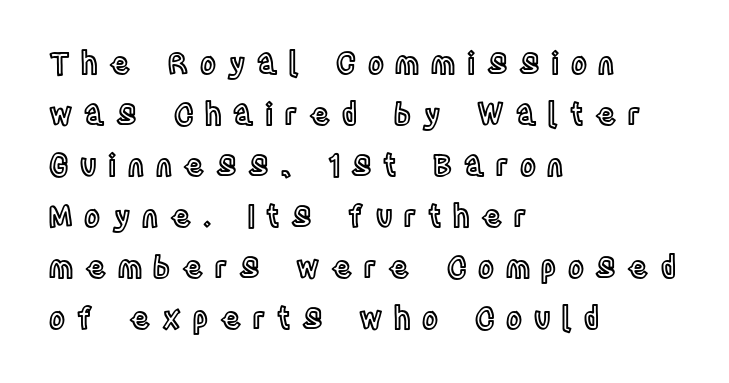
{"italic": "no", "width": "condensed", "x_height": "large", "monospaced": "no", "underline": "no", "align": "left", "line_spacing": "normal", "line_spacing_ratio": 1.7, "letter_spacing": "wide", "letter_spacing_em": 0.39, "glyph_px": 30}
